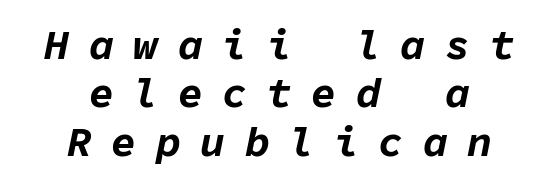
The image shows 42 px bold type, italic (leaning right), monospaced; set centered, tight line spacing (1.15x), unusually wide letter spacing (+0.46 em), not underlined; low stroke contrast and a medium x-height.
